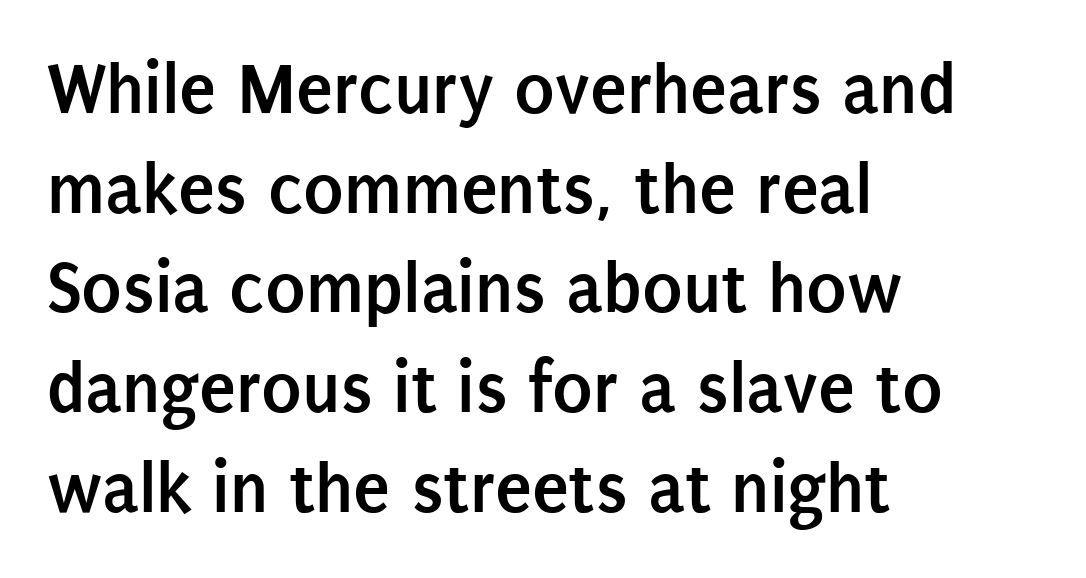
{"serif": "no", "italic": "no", "bold": "yes", "weight": "semibold", "width": "condensed", "stroke_contrast": "low", "x_height": "large", "monospaced": "no", "underline": "no", "align": "left", "line_spacing": "normal", "line_spacing_ratio": 1.33, "letter_spacing": "normal", "letter_spacing_em": 0.0, "glyph_px": 75}
